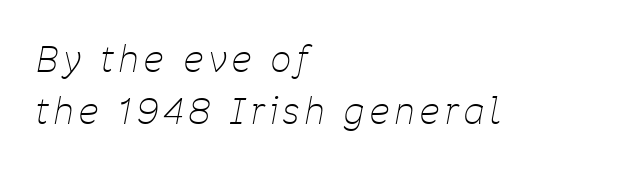
The zone under the glyphs is completely vacant. The setting favours the left margin, as ordinary paragraphs usually do. Tall strokes in this sample are angled rather than plumb. You could not count columns in this text — the font is proportionally spaced. How would I describe the line gaps? Plain and ordinary.
